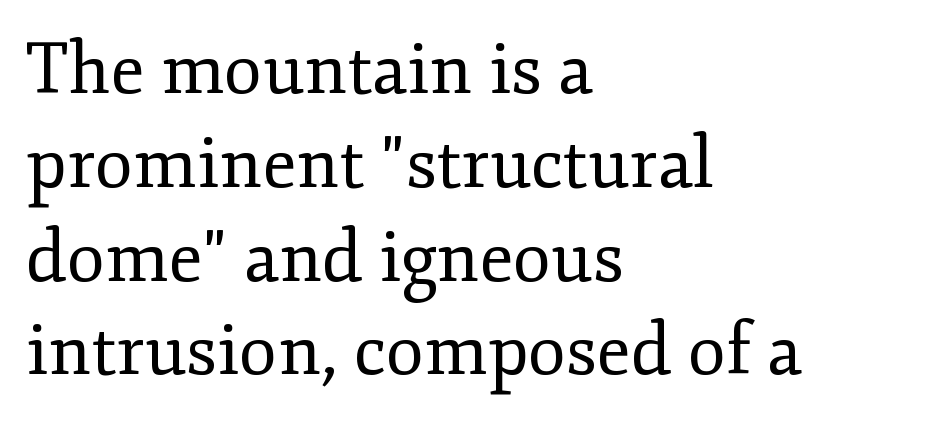
The image shows 70 px regular-weight serif type, upright; set left-aligned, normal line spacing (1.34x), normal letter spacing, not underlined; low stroke contrast and a small x-height.
